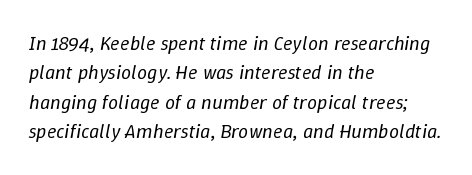
The image shows 20 px text type, italic (leaning right); set left-aligned, normal line spacing (1.47x), normal letter spacing, not underlined.
